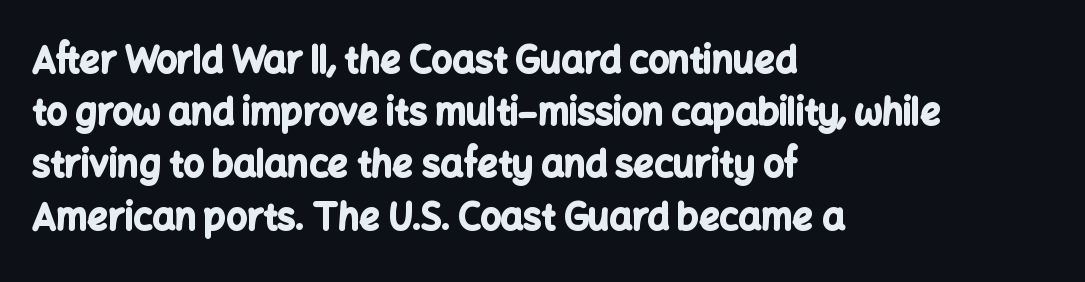
Q: Is the text bold? A: Yes.
Q: Is the text italic (slanted)? A: No, it is upright.
Q: Is the typeface a serif or a sans-serif typeface? A: Sans-serif.
Q: Is the text underlined? A: No.
Q: How is the paragraph aligned? A: Left-aligned.
Q: Is the spacing between letters normal or unusually wide? A: Normal.
Q: Is the spacing between lines tight, normal or loose? A: Normal.
Q: Width (condensed, normal, or wide)? A: Normal.
Q: Stroke contrast? A: Low.
Q: x-height? A: Medium.
Q: Monospaced? A: No.
